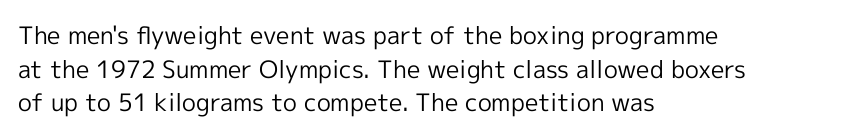
Q: Is the text bold? A: No.
Q: Is the text italic (slanted)? A: No, it is upright.
Q: Is the text underlined? A: No.
Q: How is the paragraph aligned? A: Left-aligned.
Q: Is the spacing between letters normal or unusually wide? A: Normal.
Q: Is the spacing between lines tight, normal or loose? A: Normal.
